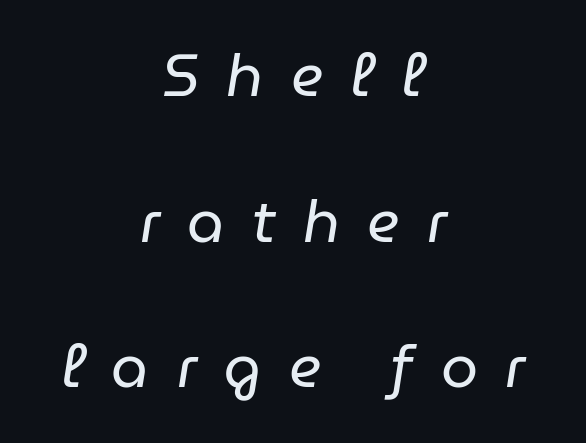
Q: Is the text bold? A: No.
Q: Is the text italic (slanted)? A: Yes, it leans right by about 9 degrees.
Q: Is the text underlined? A: No.
Q: How is the paragraph aligned? A: Centered.
Q: Is the spacing between letters normal or unusually wide? A: Unusually wide.
Q: Is the spacing between lines tight, normal or loose? A: Loose.
Q: Width (condensed, normal, or wide)? A: Normal.
Q: Stroke contrast? A: Low.
Q: x-height? A: Medium.
Q: Monospaced? A: No.
